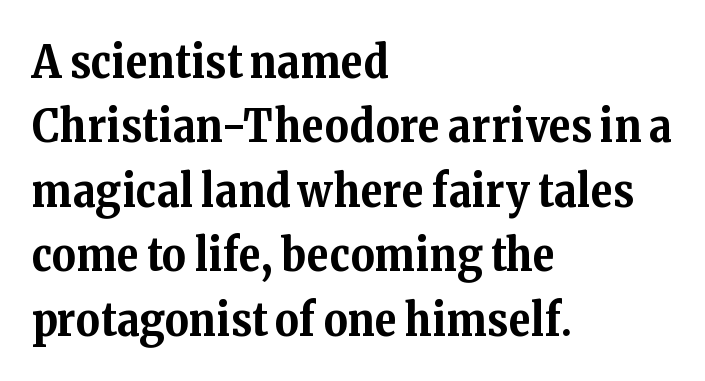
{"serif": "yes", "italic": "no", "bold": "yes", "weight": "bold", "width": "normal", "stroke_contrast": "medium", "x_height": "medium", "monospaced": "no", "underline": "no", "align": "left", "line_spacing": "normal", "line_spacing_ratio": 1.4, "letter_spacing": "normal", "letter_spacing_em": 0.0, "glyph_px": 46}
